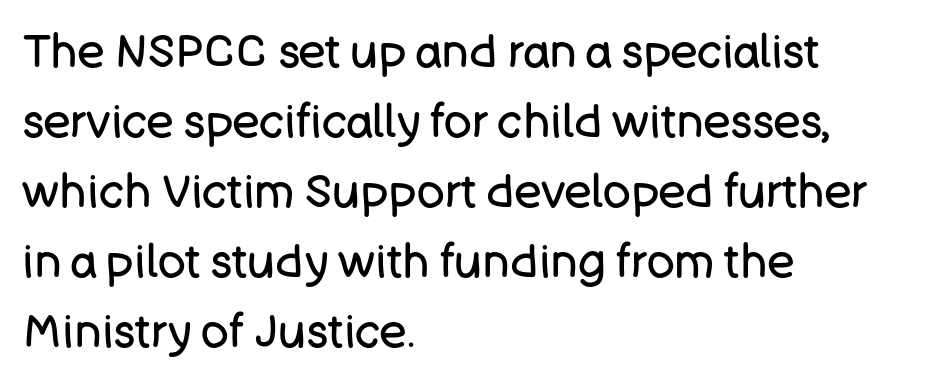
Q: Is the text bold? A: No.
Q: Is the text italic (slanted)? A: No, it is upright.
Q: Is the typeface a serif or a sans-serif typeface? A: Sans-serif.
Q: Is the text underlined? A: No.
Q: How is the paragraph aligned? A: Left-aligned.
Q: Is the spacing between letters normal or unusually wide? A: Normal.
Q: Is the spacing between lines tight, normal or loose? A: Normal.
Q: Width (condensed, normal, or wide)? A: Normal.
Q: Stroke contrast? A: Low.
Q: x-height? A: Large.
Q: Monospaced? A: No.
